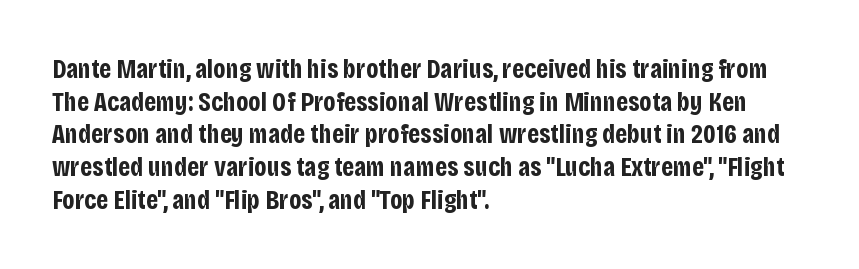
{"italic": "no", "bold": "yes", "underline": "no", "align": "left", "line_spacing_ratio": 1.21, "letter_spacing": "normal", "letter_spacing_em": 0.0, "glyph_px": 27}
